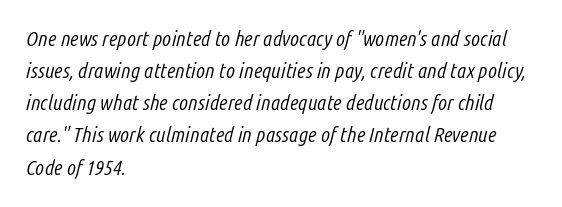
Q: Is the text bold? A: No.
Q: Is the text italic (slanted)? A: Yes, it leans right by about 14 degrees.
Q: Is the text underlined? A: No.
Q: How is the paragraph aligned? A: Left-aligned.
Q: Is the spacing between letters normal or unusually wide? A: Normal.
Q: Is the spacing between lines tight, normal or loose? A: Normal.
